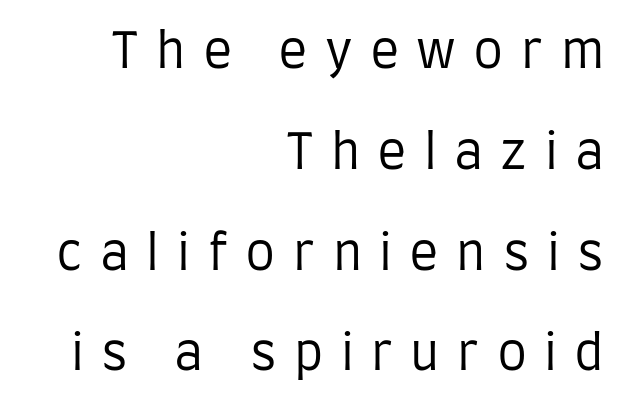
The string is rendered with underlining switched off. Leading is clearly above the norm, producing a sparse column. Examine the stroke ends and you'll find no serifs. Words appear elongated and porous because spacing is wide. The lines in this sample share a right terminus and differ only in where they begin. Stroke thickness stays within the range of a standard reading face or lighter.
